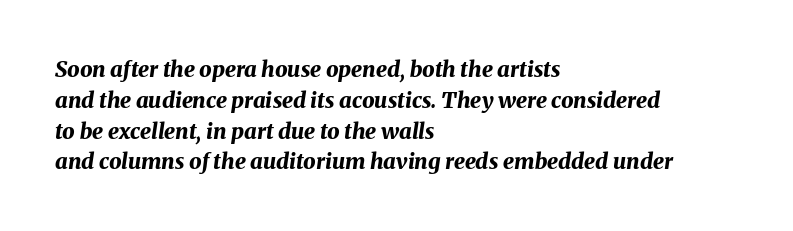
Summary of vertical rhythm: regular, with standard interline spacing. Thick stems and heavy bowls — unmistakably bold. Slant detected: the letters are inclined. There is no visible air inserted between adjacent glyphs. The glyphs are unaccompanied by any horizontal stroke below them.
